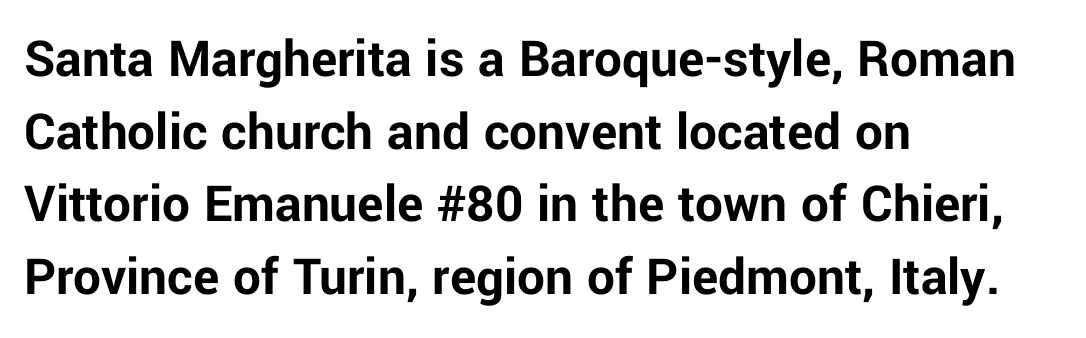
Q: Is the text bold? A: Yes.
Q: Is the text italic (slanted)? A: No, it is upright.
Q: Is the typeface a serif or a sans-serif typeface? A: Sans-serif.
Q: Is the text underlined? A: No.
Q: How is the paragraph aligned? A: Left-aligned.
Q: Is the spacing between letters normal or unusually wide? A: Normal.
Q: Is the spacing between lines tight, normal or loose? A: Normal.
Q: Width (condensed, normal, or wide)? A: Normal.
Q: Stroke contrast? A: Low.
Q: x-height? A: Medium.
Q: Monospaced? A: No.
